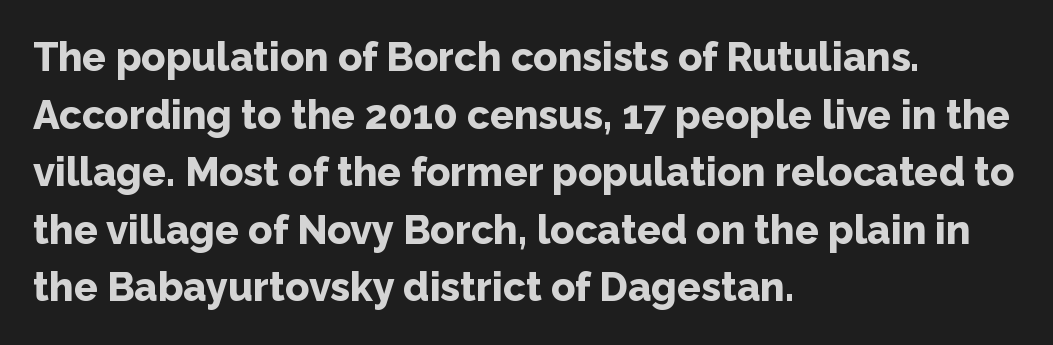
The image shows 40 px bold sans-serif type, upright; set left-aligned, normal line spacing (1.44x), normal letter spacing, not underlined; low stroke contrast and a medium x-height.
